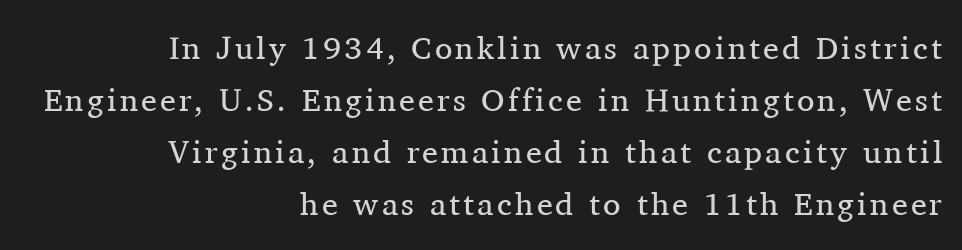
Stroke thickness stays within the range of a standard reading face or lighter. This is roman type, the default non-slanted kind. The line-height multiplier appears to be the usual default. Look at the bottom of the vertical strokes: they flare into serifs here. A bare baseline throughout the passage.
